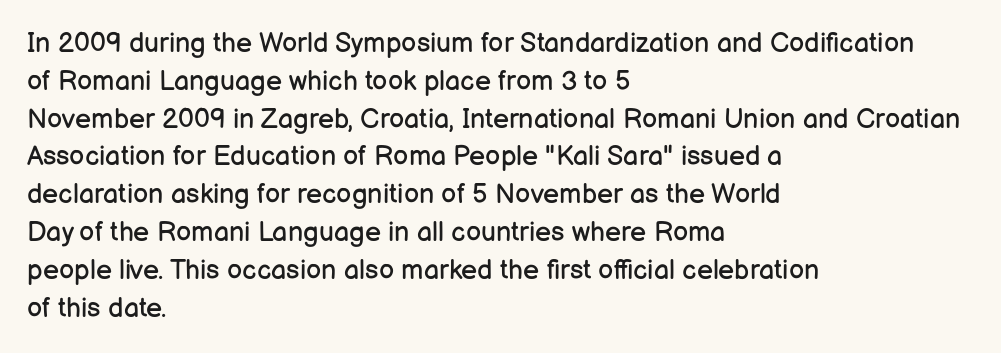
Short note: letters normally spaced. These lines are set flush left with a ragged right edge. The passage shown is not bold in any degree. Rows of type keep a routine distance in the vertical direction. This is the regular roman posture of the typeface.
